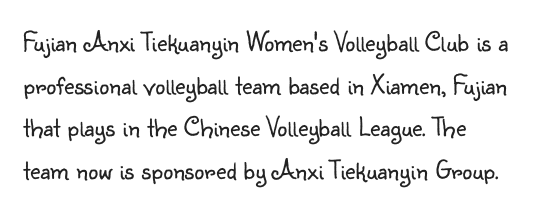
{"serif": "no", "italic": "no", "bold": "no", "weight": "light", "width": "normal", "stroke_contrast": "low", "x_height": "small", "monospaced": "no", "underline": "no", "align": "left", "line_spacing": "normal", "line_spacing_ratio": 1.52, "letter_spacing": "normal", "letter_spacing_em": 0.0, "glyph_px": 28}
